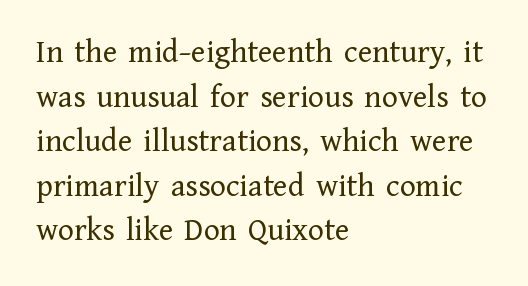
{"serif": "yes", "italic": "no", "bold": "no", "weight": "regular", "width": "normal", "stroke_contrast": "low", "x_height": "medium", "monospaced": "no", "underline": "no", "align": "left", "line_spacing": "normal", "line_spacing_ratio": 1.35, "letter_spacing": "normal", "letter_spacing_em": 0.0, "glyph_px": 33}
